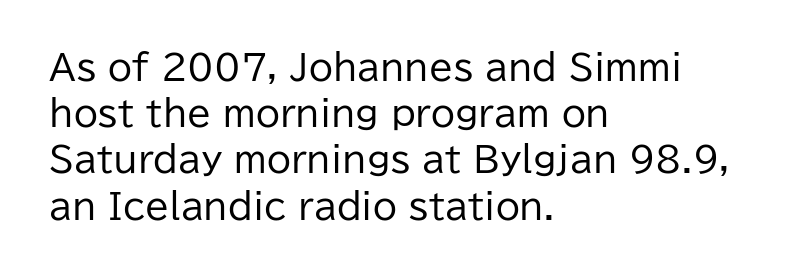
The image shows 35 px regular-weight sans-serif type, upright; set left-aligned, normal line spacing (1.32x), normal letter spacing, not underlined; low stroke contrast and a medium x-height.
